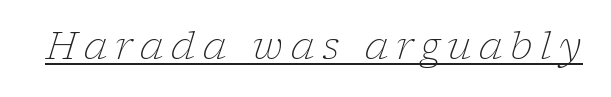
Q: Is the text bold? A: No.
Q: Is the text italic (slanted)? A: Yes, it leans right by about 17 degrees.
Q: Is the typeface a serif or a sans-serif typeface? A: Serif.
Q: Is the text underlined? A: Yes.
Q: Is the spacing between letters normal or unusually wide? A: Unusually wide.
Q: Width (condensed, normal, or wide)? A: Normal.
Q: Stroke contrast? A: Low.
Q: x-height? A: Medium.
Q: Monospaced? A: No.
